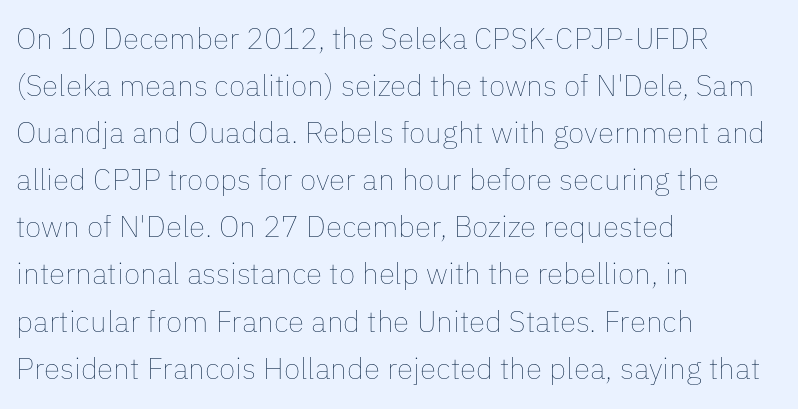
The typesetting does not lean heavy: it is not bold. Spacing verdict: proportional, widths tailored to each character. Italic? Not at all — the glyphs are vertical. These lines are set flush left with a ragged right edge. Students, observe: this is what conventionally led text looks like. Look at the tracking — it's just the regular setting, nothing added.
